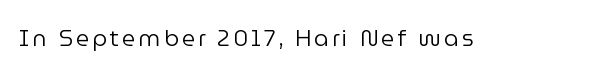
The image shows 23 px text type, upright; set not underlined.
